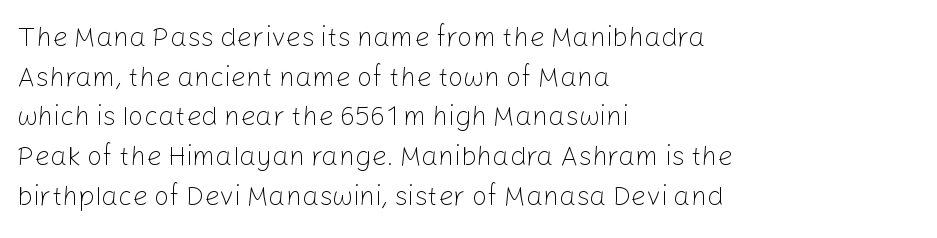
{"italic": "no", "bold": "no", "underline": "no", "align": "left", "line_spacing": "normal", "line_spacing_ratio": 1.47, "letter_spacing": "normal", "letter_spacing_em": 0.0, "glyph_px": 27}
